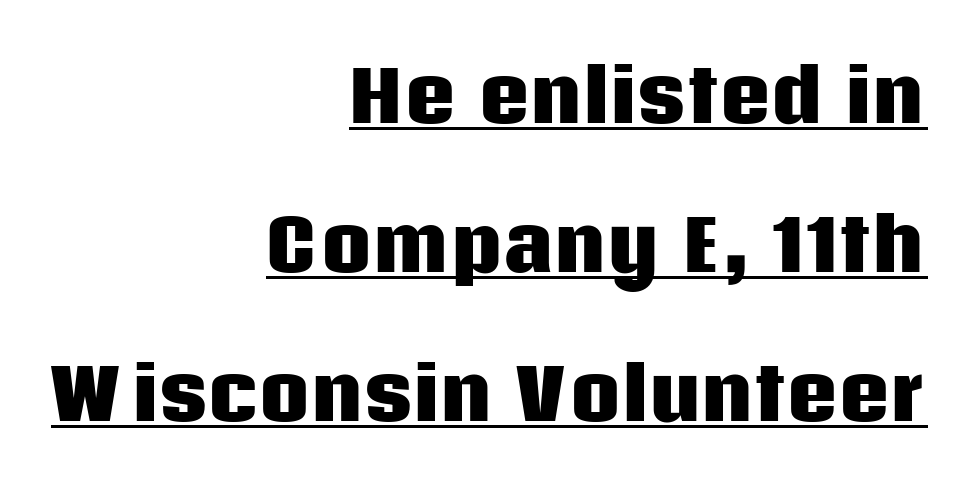
Q: Is the text bold? A: Yes.
Q: Is the text italic (slanted)? A: No, it is upright.
Q: Is the typeface a serif or a sans-serif typeface? A: Sans-serif.
Q: Is the text underlined? A: Yes.
Q: How is the paragraph aligned? A: Right-aligned.
Q: Is the spacing between letters normal or unusually wide? A: Normal.
Q: Is the spacing between lines tight, normal or loose? A: Loose.
Q: Width (condensed, normal, or wide)? A: Normal.
Q: Stroke contrast? A: Low.
Q: x-height? A: Large.
Q: Monospaced? A: No.
